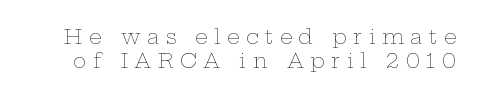
Is the stroke heavy? The answer is a plain regular-or-lighter. Characters remain perfectly vertical along every line. Caption: expanded tracking, letters set apart. The foot of each line stays bare and open.
